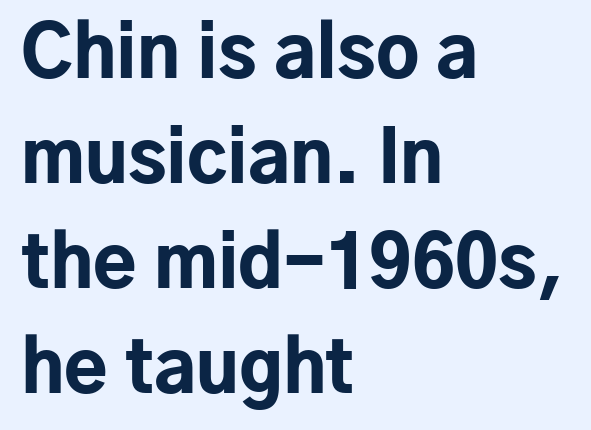
Visually the block forms a straight wall on the left and a jagged coastline on the right. Bare-footed words on every line. Characters follow at the spacing the type designer built in. Note: no serifs on the glyphs. You'd pick this weight for a headline — it's a proper bold.
